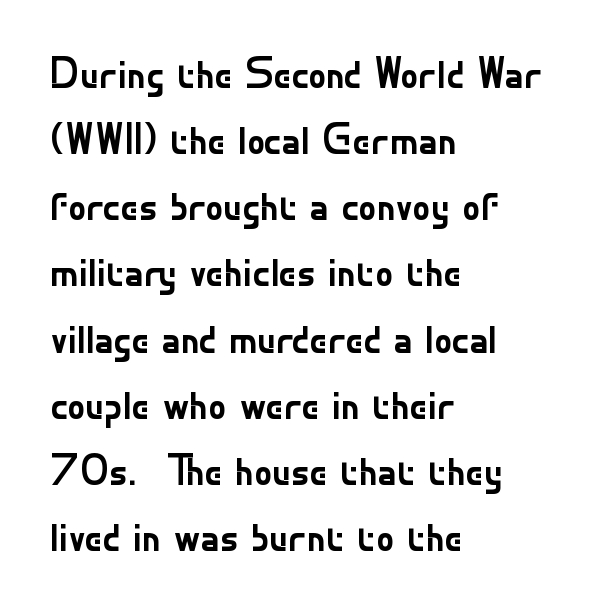
The image shows 45 px regular-weight sans-serif type, upright; set left-aligned, normal line spacing (1.47x), normal letter spacing, not underlined; low stroke contrast and a small x-height.
